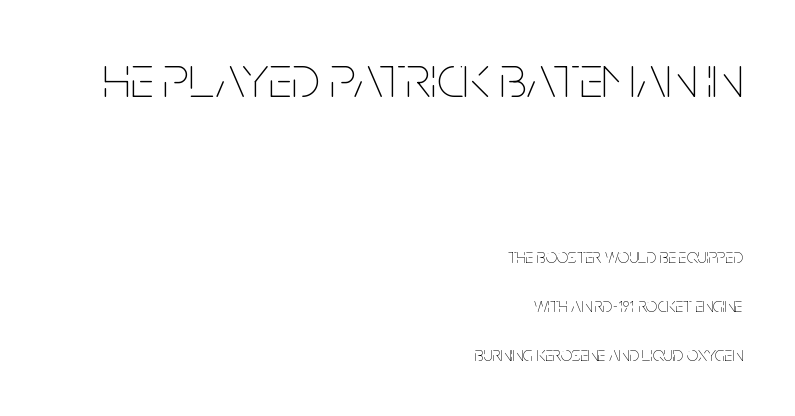
{"italic": "no", "bold": "no", "weight": "thin", "width": "condensed", "stroke_contrast": "low", "x_height": "large", "monospaced": "no", "underline": "no", "align": "right", "line_spacing": "loose", "line_spacing_ratio": 2.46, "letter_spacing": "normal", "letter_spacing_em": 0.0, "larger_block": "first", "size_ratio": 3.0, "glyph_px": 60}
